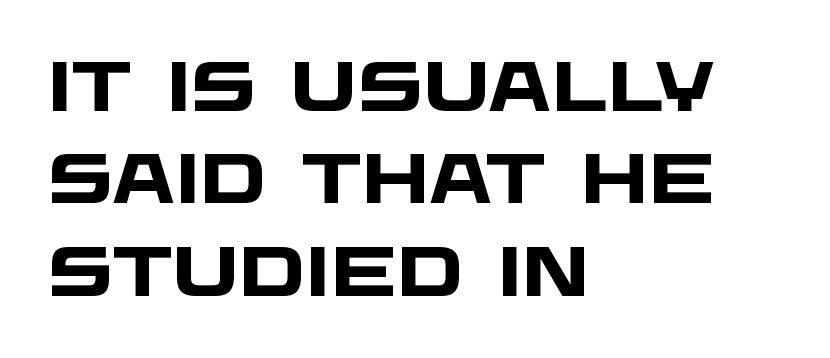
{"serif": "no", "bold": "yes", "weight": "heavy", "width": "wide", "stroke_contrast": "low", "x_height": "large", "monospaced": "no", "underline": "no", "align": "left", "line_spacing": "normal", "line_spacing_ratio": 1.32, "letter_spacing": "normal", "letter_spacing_em": 0.0, "glyph_px": 70}
